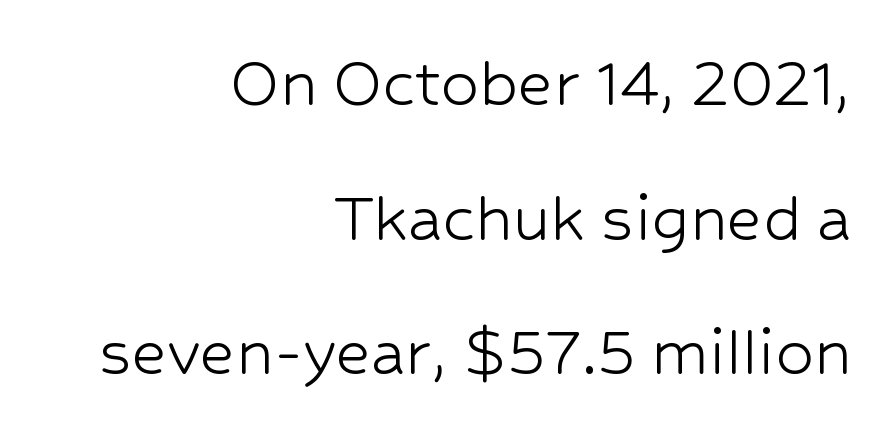
The image shows 76 px light sans-serif type, upright; set right-aligned, line spacing 1.77x, normal letter spacing, not underlined; low stroke contrast and a medium x-height.
